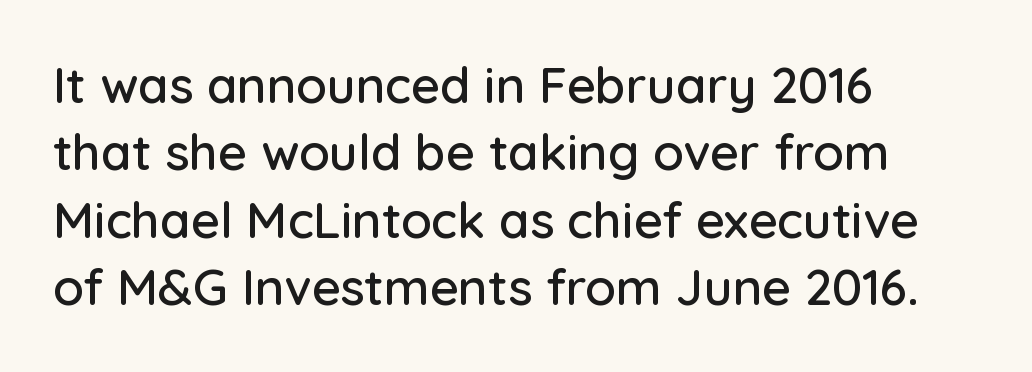
This sample is left-justified, so line endings fall wherever the words run out. Glance below the letters and you will spot only blank space. Is this a fixed-width face? No — the glyphs have proportional, varying widths. The block of text has a typical density, with ordinary space between rows.
